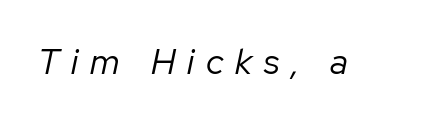
{"italic": "yes", "lean": "right", "slant_degrees": 12, "bold": "no", "weight": "regular", "width": "normal", "stroke_contrast": "low", "x_height": "medium", "monospaced": "no", "underline": "no", "letter_spacing": "wide", "letter_spacing_em": 0.34, "glyph_px": 35}
